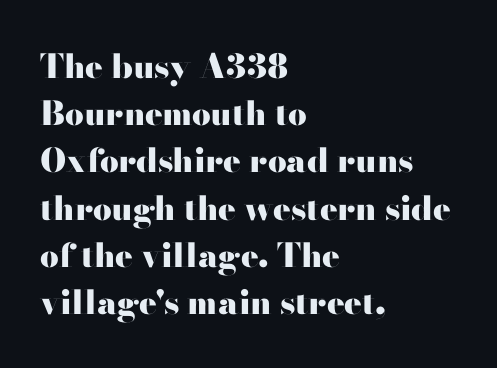
The text was rendered using a sans face with plain stroke endings. Decoration check: the copy has no underline. Students, note that the glyphs here touch the page at normal intervals. Which margin do the lines hug? The left one — the right edge is uneven. Vertically, the passage feels balanced, rows spaced as you'd expect.
